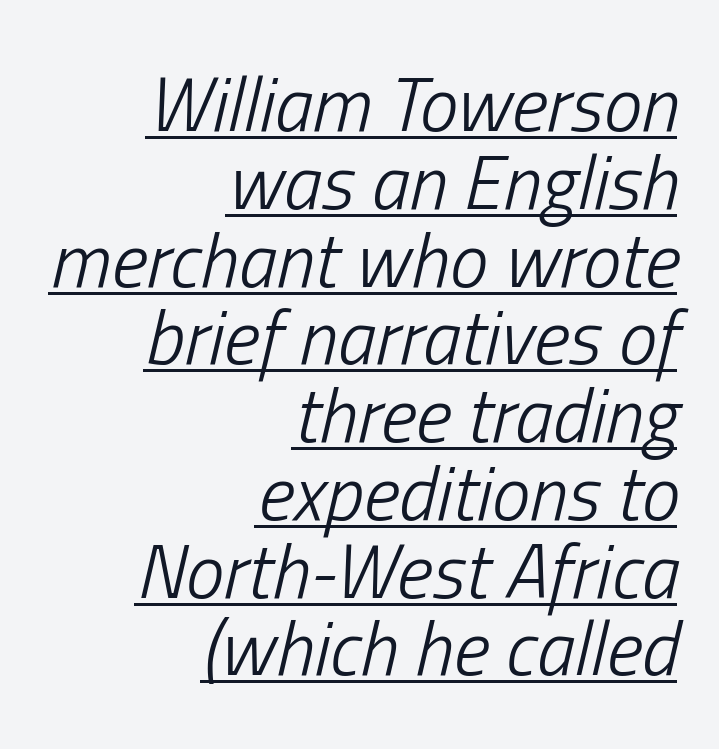
Spacing between characters is what you'd get straight out of the box. In terms of leading, this rendering errs on the cramped side. The rag falls on the left side of this text block. Yep, that's italic — everything's leaning.
